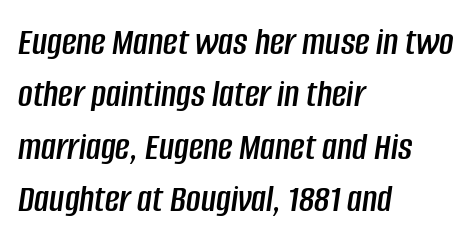
The image shows 40 px condensed type, italic (leaning right); set left-aligned, normal line spacing (1.31x), normal letter spacing, not underlined; low stroke contrast and a large x-height.
